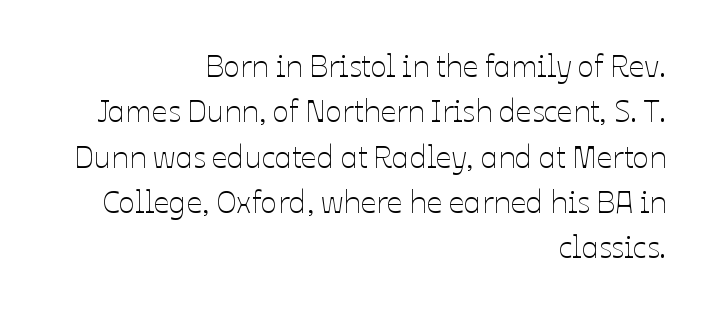
The image shows 31 px thin type, upright; set right-aligned, normal line spacing (1.46x), normal letter spacing, not underlined; low stroke contrast and a medium x-height.
